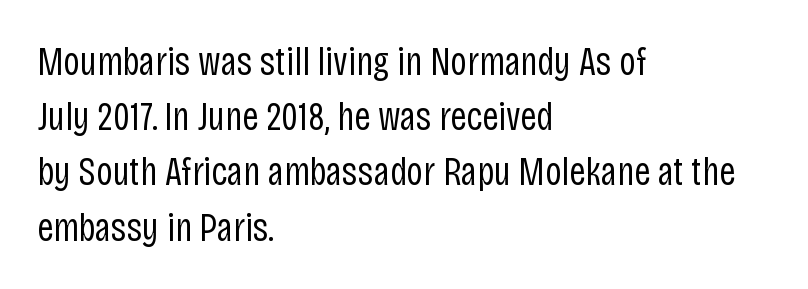
The image shows 40 px regular-weight, condensed sans-serif type, upright; set left-aligned, normal line spacing (1.38x), normal letter spacing, not underlined; low stroke contrast and a large x-height.
